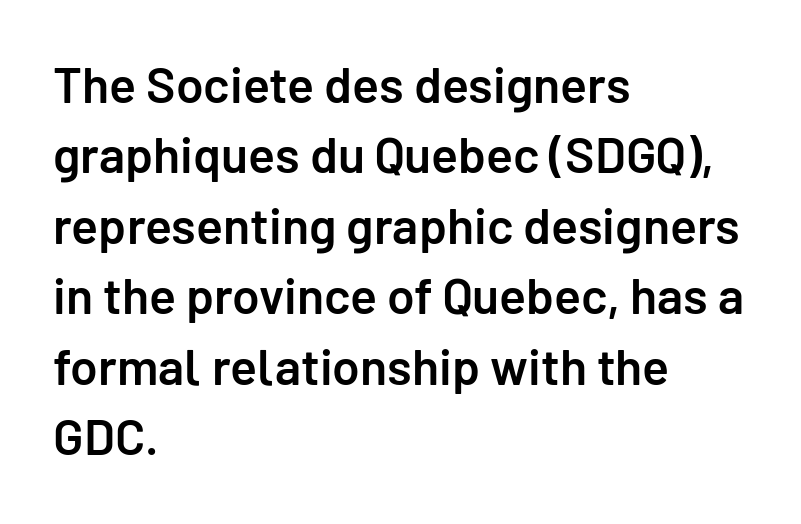
Q: Is the text bold? A: Semi-bold.
Q: Is the text italic (slanted)? A: No, it is upright.
Q: Is the typeface a serif or a sans-serif typeface? A: Sans-serif.
Q: Is the text underlined? A: No.
Q: How is the paragraph aligned? A: Left-aligned.
Q: Is the spacing between letters normal or unusually wide? A: Normal.
Q: Is the spacing between lines tight, normal or loose? A: Normal.
Q: Width (condensed, normal, or wide)? A: Normal.
Q: Stroke contrast? A: Low.
Q: x-height? A: Medium.
Q: Monospaced? A: No.
